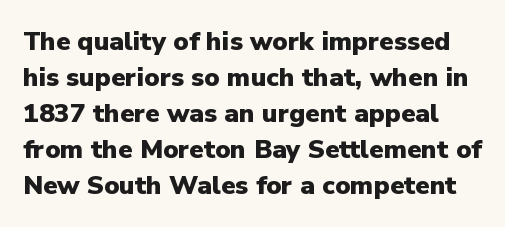
The space between consecutive lines is moderate. Its strokes are broad and dark, the hallmark of bold type. The line texture is even and compact thanks to regular tracking. This is roman type, the default non-slanted kind. The strip under each line holds only bare page.
